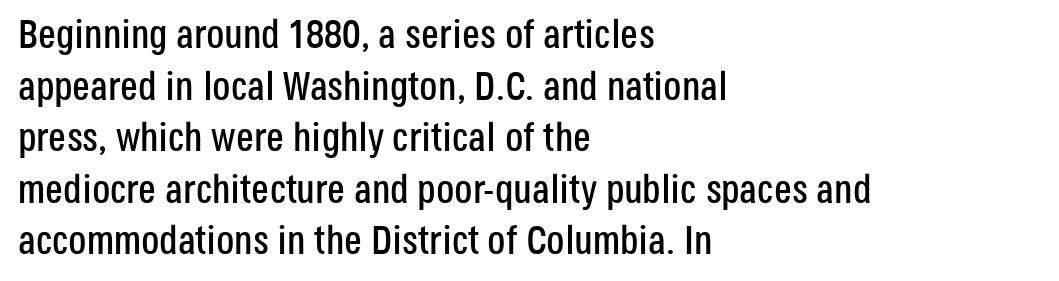
{"serif": "no", "italic": "no", "width": "condensed", "stroke_contrast": "low", "x_height": "large", "monospaced": "no", "underline": "no", "align": "left", "line_spacing": "normal", "line_spacing_ratio": 1.29, "letter_spacing": "normal", "letter_spacing_em": 0.0, "glyph_px": 40}
